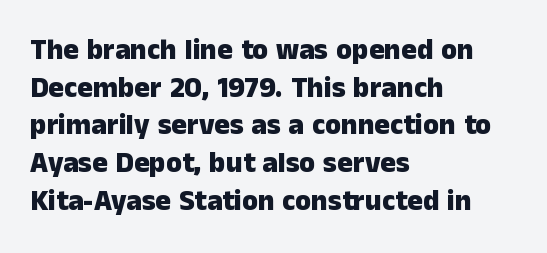
{"serif": "no", "italic": "no", "bold": "yes", "weight": "heavy", "width": "normal", "stroke_contrast": "low", "x_height": "medium", "monospaced": "no", "underline": "no", "align": "left", "line_spacing": "normal", "line_spacing_ratio": 1.3, "letter_spacing": "normal", "letter_spacing_em": 0.0, "glyph_px": 29}
